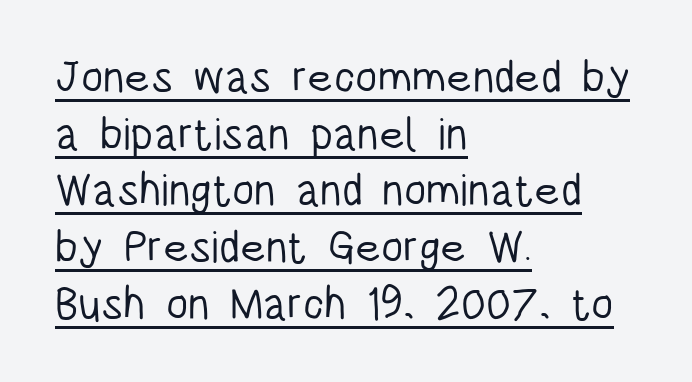
{"serif": "no", "italic": "no", "bold": "no", "weight": "light", "width": "condensed", "stroke_contrast": "low", "x_height": "large", "monospaced": "no", "underline": "yes", "align": "left", "line_spacing": "normal", "line_spacing_ratio": 1.26, "letter_spacing": "normal", "letter_spacing_em": 0.0, "glyph_px": 45}
